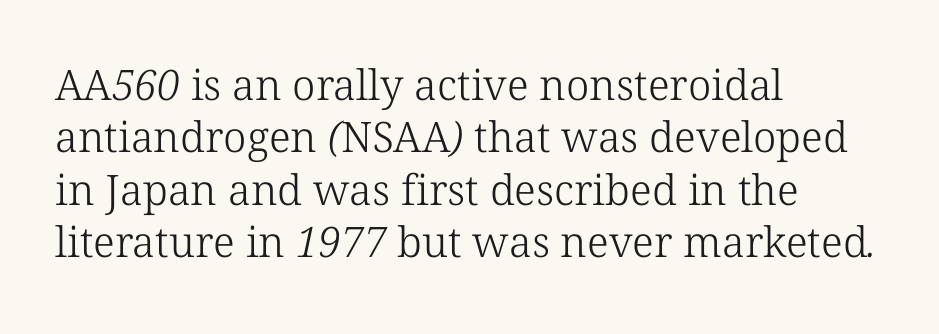
The strip under each line holds only bare page. Layout note: lines flush left. The passage shown stacks its lines at a standard gap. The letters carry serifs — small finishing strokes at the ends of their stems. The passage shown is typed in a proportional face where columns would drift. Tracking here is standard; glyphs follow each other at the usual distance.
